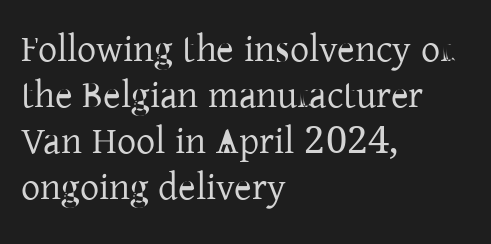
{"serif": "yes", "italic": "no", "bold": "no", "weight": "regular", "width": "normal", "stroke_contrast": "low", "x_height": "medium", "monospaced": "no", "underline": "no", "align": "left", "line_spacing_ratio": 1.21, "letter_spacing": "normal", "letter_spacing_em": 0.0, "glyph_px": 38}
